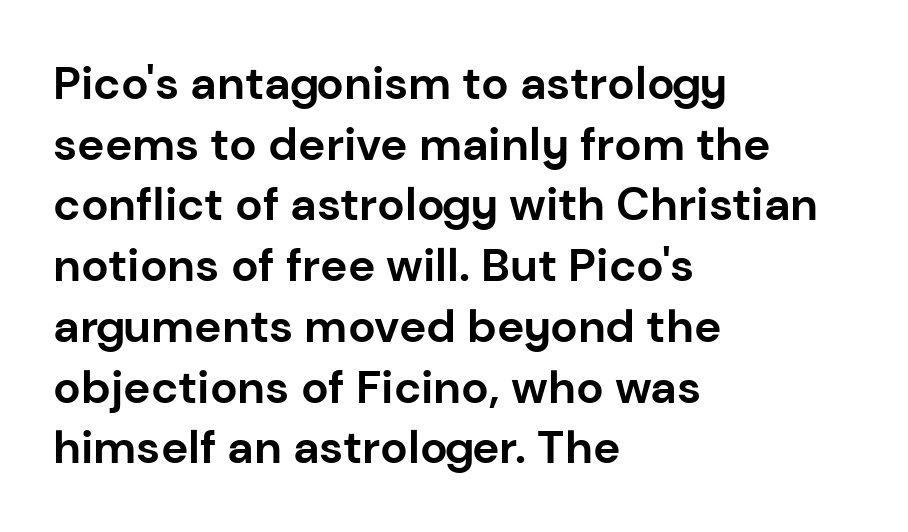
Q: Is the text bold? A: Yes.
Q: Is the text italic (slanted)? A: No, it is upright.
Q: Is the typeface a serif or a sans-serif typeface? A: Sans-serif.
Q: Is the text underlined? A: No.
Q: How is the paragraph aligned? A: Left-aligned.
Q: Is the spacing between letters normal or unusually wide? A: Normal.
Q: Is the spacing between lines tight, normal or loose? A: Normal.
Q: Width (condensed, normal, or wide)? A: Normal.
Q: Stroke contrast? A: Low.
Q: x-height? A: Medium.
Q: Monospaced? A: No.
